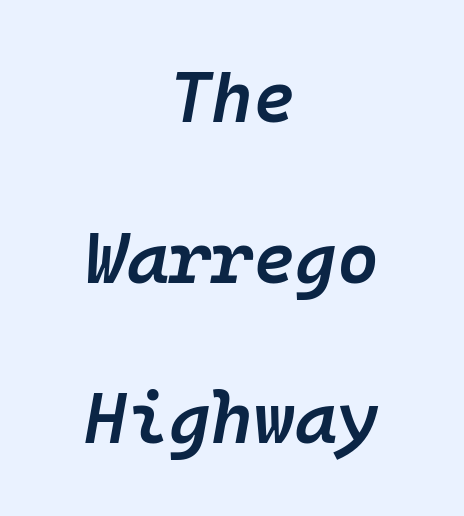
{"italic": "yes", "lean": "right", "slant_degrees": 10, "bold": "semi", "weight": "semibold", "width": "normal", "stroke_contrast": "low", "x_height": "medium", "monospaced": "yes", "underline": "no", "align": "center", "line_spacing": "loose", "line_spacing_ratio": 2.23, "letter_spacing": "normal", "letter_spacing_em": 0.0, "glyph_px": 72}
